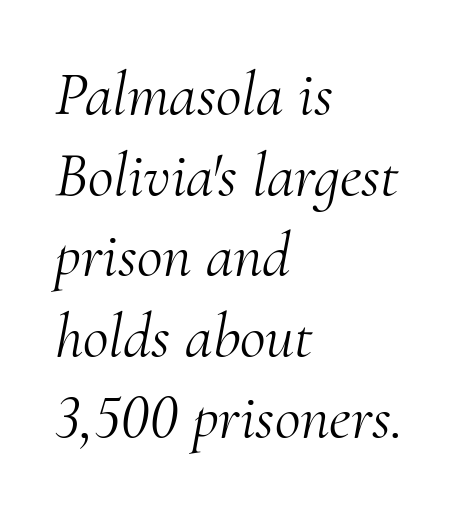
Classification — serif. The face looks like a standard text weight, possibly lighter. Think of a printed novel: that variable character pitch is what you see here. Underlining? Definitely not there. Words appear dense and cohesive because spacing is normal.
